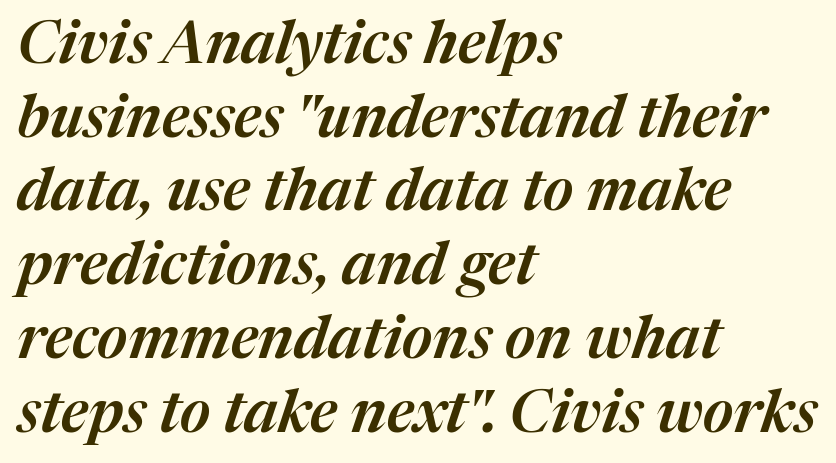
Descender tails drop into unmarked territory. There's an unmistakable incline to the writing here. The lines are quadded left. Observe the ordinary spacing: letters are neighbours, not strangers.
